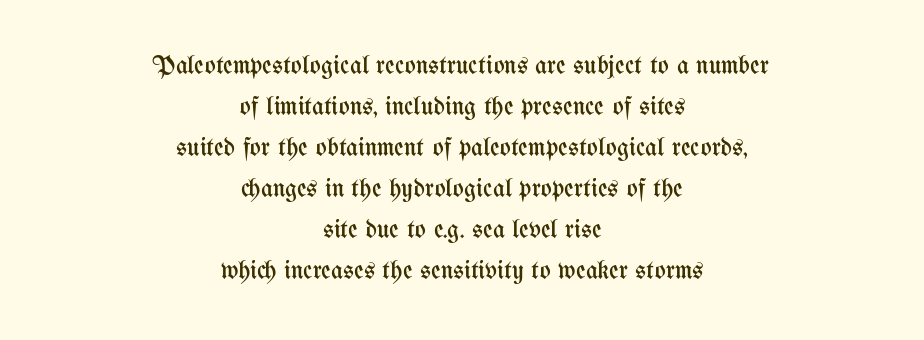
{"italic": "no", "bold": "no", "underline": "no", "align": "center", "line_spacing": "normal", "line_spacing_ratio": 1.58, "letter_spacing": "normal", "letter_spacing_em": 0.0, "glyph_px": 26}
